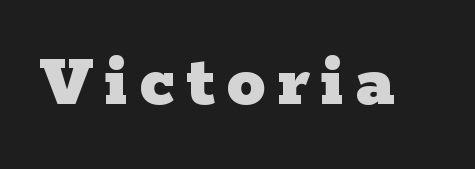
{"serif": "yes", "italic": "no", "bold": "yes", "weight": "heavy", "width": "wide", "stroke_contrast": "low", "x_height": "medium", "monospaced": "no", "underline": "no", "glyph_px": 78}
